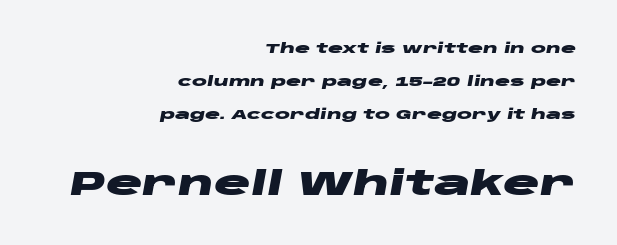
How would I describe the line gaps? Wide and relaxed. Visually the block forms a straight wall on the right and a jagged coastline on the left. A typesetter would mark this as italic. There is no visible air inserted between adjacent glyphs.
